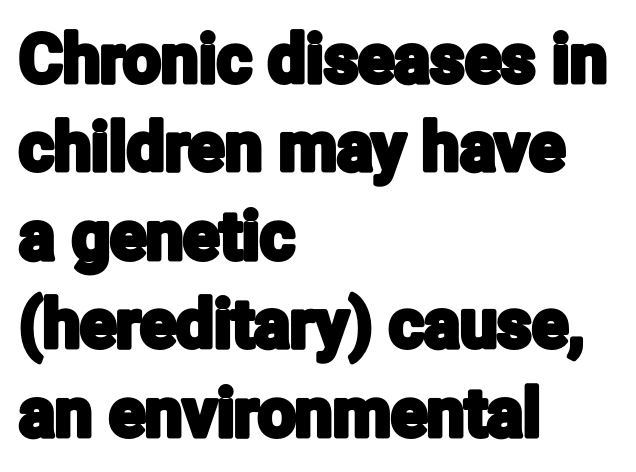
{"serif": "no", "italic": "no", "width": "condensed", "stroke_contrast": "low", "x_height": "medium", "monospaced": "no", "underline": "no", "align": "left", "line_spacing": "normal", "line_spacing_ratio": 1.32, "letter_spacing": "normal", "letter_spacing_em": 0.0, "glyph_px": 67}
